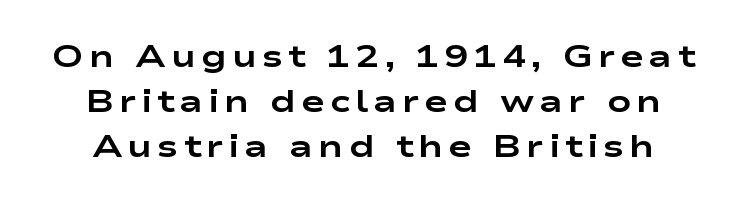
The image shows 32 px bold, wide sans-serif type, upright; set normal line spacing (1.4x), not underlined; low stroke contrast and a medium x-height.
